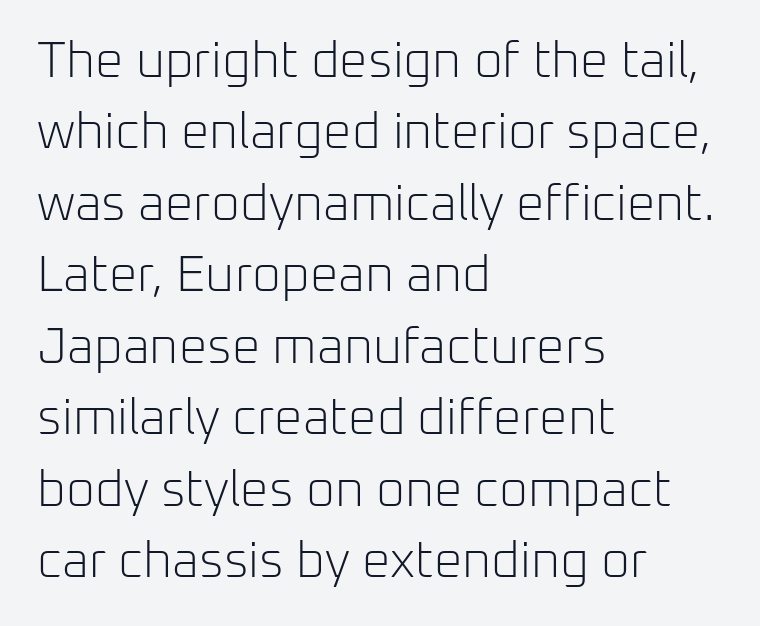
Has an underline been added? It has not. The characters display no serif detailing; their extremities are plain. You could not count columns in this text — the font is proportionally spaced. In terms of leading, this rendering sits right in the middle.
